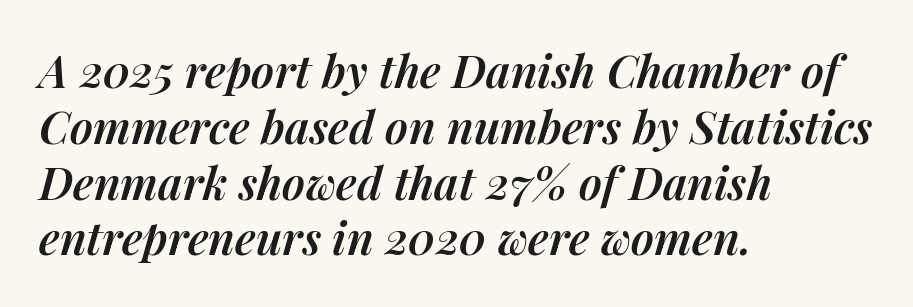
Q: Is the text bold? A: Semi-bold.
Q: Is the text italic (slanted)? A: Yes, it leans right by about 14 degrees.
Q: Is the text underlined? A: No.
Q: How is the paragraph aligned? A: Left-aligned.
Q: Is the spacing between letters normal or unusually wide? A: Normal.
Q: Width (condensed, normal, or wide)? A: Normal.
Q: Stroke contrast? A: Medium.
Q: x-height? A: Medium.
Q: Monospaced? A: No.
